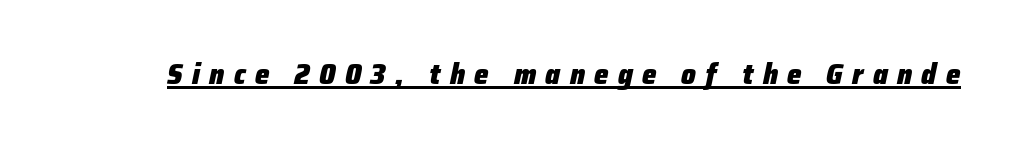
Q: Is the text bold? A: Yes.
Q: Is the text italic (slanted)? A: Yes, it leans right by about 12 degrees.
Q: Is the text underlined? A: Yes.
Q: Is the spacing between letters normal or unusually wide? A: Unusually wide.
Q: Width (condensed, normal, or wide)? A: Normal.
Q: Stroke contrast? A: Low.
Q: x-height? A: Medium.
Q: Monospaced? A: No.
